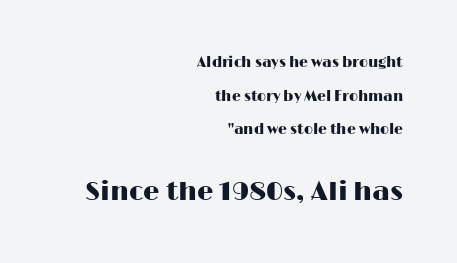
The emphasis by scale lands on block number two, below. A roman cut, with each character standing at attention. Letters rest on an invisible, unmarked baseline. Nobody touched the tracking dial on this one. A student would call this right alignment; a typographer would say flush right, rag left. The passage shown stacks its lines with a broad gap.
